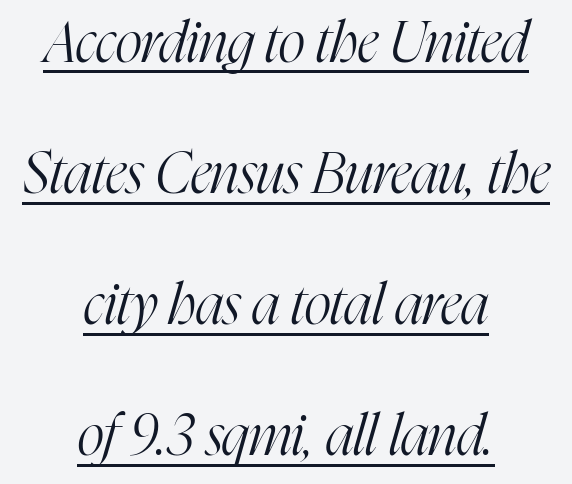
Q: Is the text bold? A: No.
Q: Is the text italic (slanted)? A: Yes, it leans right by about 16 degrees.
Q: Is the typeface a serif or a sans-serif typeface? A: Serif.
Q: Is the text underlined? A: Yes.
Q: How is the paragraph aligned? A: Centered.
Q: Is the spacing between letters normal or unusually wide? A: Normal.
Q: Is the spacing between lines tight, normal or loose? A: Loose.
Q: Width (condensed, normal, or wide)? A: Condensed.
Q: Stroke contrast? A: High.
Q: x-height? A: Medium.
Q: Monospaced? A: No.
